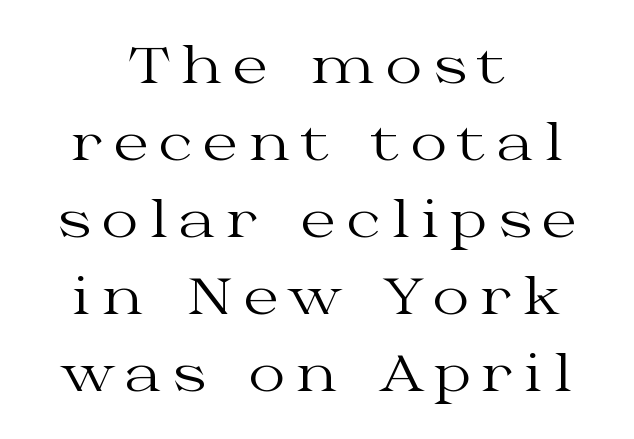
Q: Is the text bold? A: No.
Q: Is the text italic (slanted)? A: No, it is upright.
Q: Is the typeface a serif or a sans-serif typeface? A: Serif.
Q: Is the text underlined? A: No.
Q: How is the paragraph aligned? A: Centered.
Q: Is the spacing between letters normal or unusually wide? A: Unusually wide.
Q: Is the spacing between lines tight, normal or loose? A: Normal.
Q: Width (condensed, normal, or wide)? A: Wide.
Q: Stroke contrast? A: Medium.
Q: x-height? A: Medium.
Q: Monospaced? A: No.
